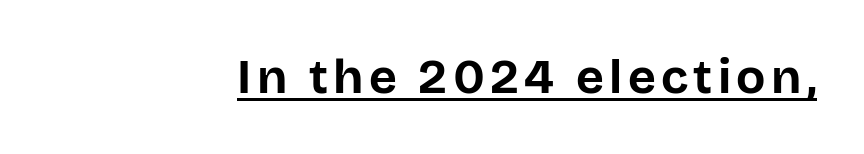
The image shows 48 px bold sans-serif type, upright; set underlined; low stroke contrast and a large x-height.
